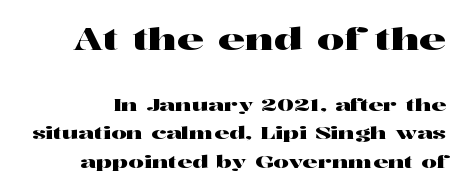
The leading is moderate, giving the passage an even texture. Observe the serifs anchoring each vertical stroke in this sample. Look at the tracking — it's just the regular setting, nothing added. The lettering holds an erect, upright posture throughout. The gap between lines stays unmarked. A typesetter would call this proportional, since set widths differ per character.
